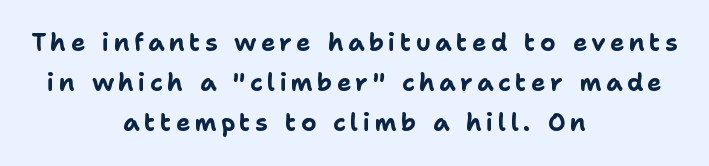
{"italic": "no", "bold": "yes", "underline": "no", "align": "center", "line_spacing": "normal", "line_spacing_ratio": 1.67, "glyph_px": 24}
